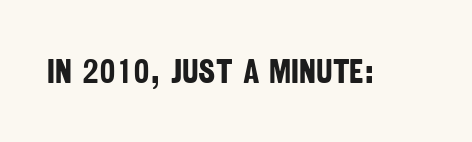
Q: Is the text bold? A: Yes.
Q: Is the typeface a serif or a sans-serif typeface? A: Sans-serif.
Q: Is the text underlined? A: No.
Q: Is the spacing between letters normal or unusually wide? A: Normal.
Q: Width (condensed, normal, or wide)? A: Condensed.
Q: Stroke contrast? A: Low.
Q: x-height? A: Large.
Q: Monospaced? A: No.
